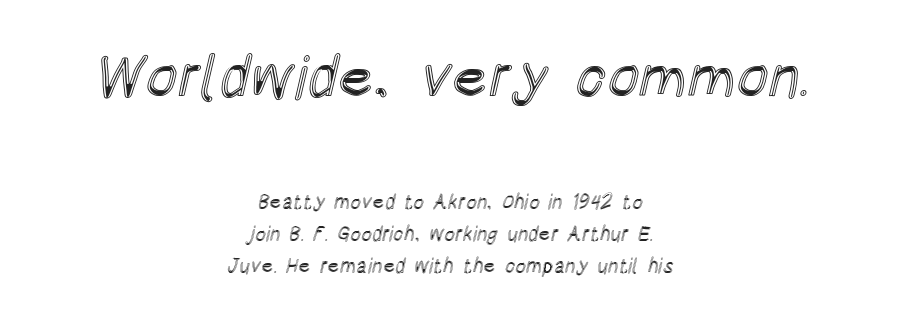
{"width": "condensed", "x_height": "large", "monospaced": "no", "underline": "no", "align": "center", "line_spacing": "normal", "line_spacing_ratio": 1.6, "letter_spacing": "normal", "letter_spacing_em": 0.0, "larger_block": "first", "size_ratio": 3.0, "glyph_px": 60}
